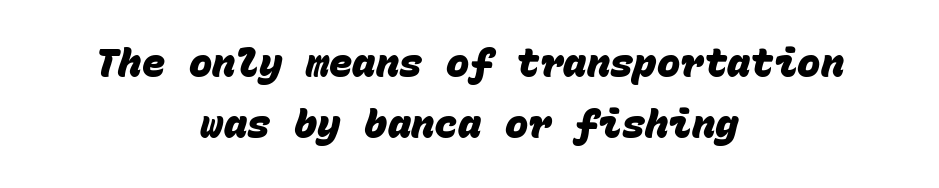
The image shows 39 px heavy sans-serif type, monospaced; set centered, normal line spacing (1.57x), normal letter spacing, not underlined; low stroke contrast and a large x-height.
